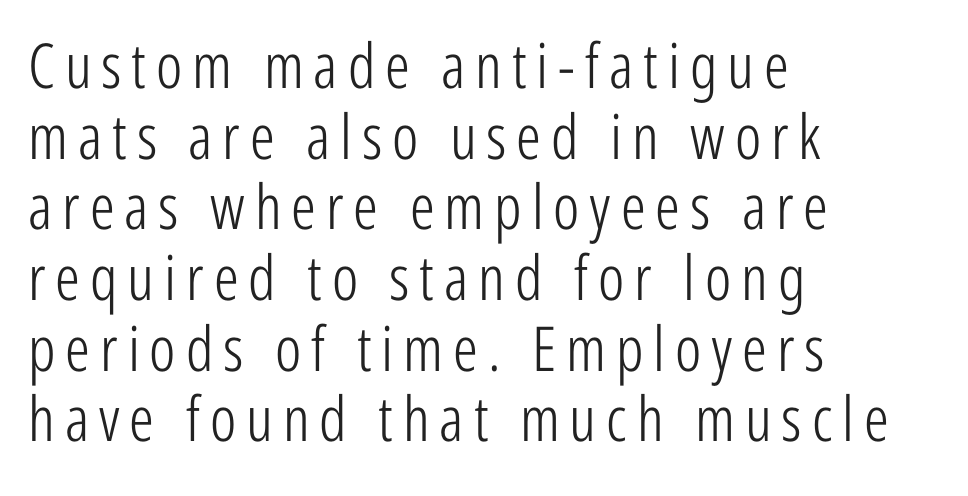
Q: Is the text bold? A: No.
Q: Is the text italic (slanted)? A: No, it is upright.
Q: Is the typeface a serif or a sans-serif typeface? A: Sans-serif.
Q: Is the text underlined? A: No.
Q: How is the paragraph aligned? A: Left-aligned.
Q: Is the spacing between lines tight, normal or loose? A: Tight.
Q: Width (condensed, normal, or wide)? A: Condensed.
Q: Stroke contrast? A: Low.
Q: x-height? A: Medium.
Q: Monospaced? A: No.
